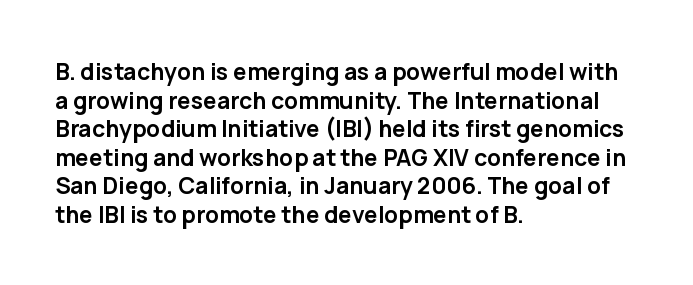
The image shows 23 px bold type, upright; set left-aligned, line spacing 1.24x, normal letter spacing, not underlined.
